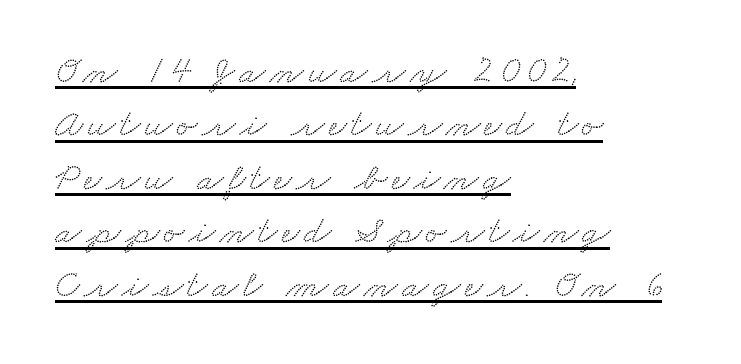
Q: Is the typeface a serif or a sans-serif typeface? A: Serif.
Q: Is the text underlined? A: Yes.
Q: How is the paragraph aligned? A: Left-aligned.
Q: Is the spacing between lines tight, normal or loose? A: Normal.
Q: Width (condensed, normal, or wide)? A: Wide.
Q: Stroke contrast? A: Low.
Q: x-height? A: Small.
Q: Monospaced? A: No.
